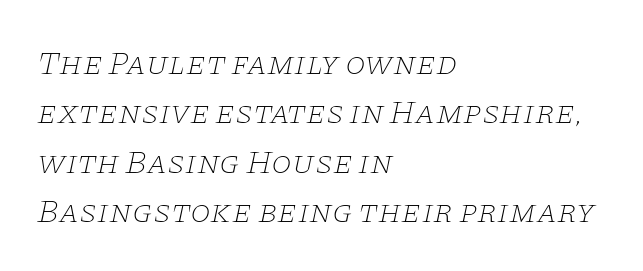
The image shows 33 px thin, wide serif type, italic (leaning right); set left-aligned, normal line spacing (1.5x), normal letter spacing, not underlined; low stroke contrast and a large x-height.
